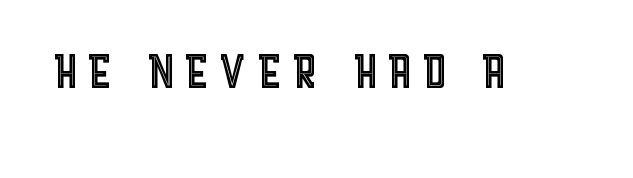
Q: Is the text italic (slanted)? A: No, it is upright.
Q: Is the text underlined? A: No.
Q: Width (condensed, normal, or wide)? A: Condensed.
Q: x-height? A: Large.
Q: Monospaced? A: No.
